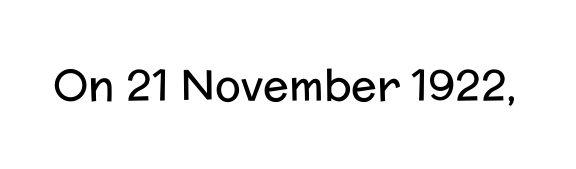
The glyphs in this specimen are sans serif. This is roman type, the default non-slanted kind. Stems and bowls with no extra thickness — not bold. Honestly, the letter spacing is just normal — you wouldn't notice it. The face used here is proportionally spaced, like ordinary book or web type.
